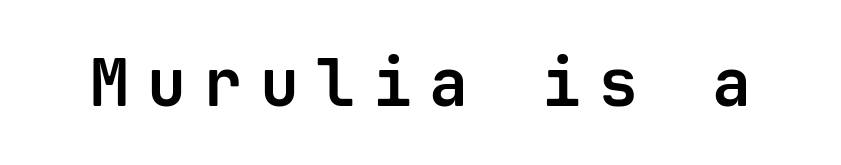
Monospaced: the letters line up in strict vertical columns. Characters remain perfectly vertical along every line. The strip under each line holds only bare page. I'd call this a sans setting — the letters go barefoot.
